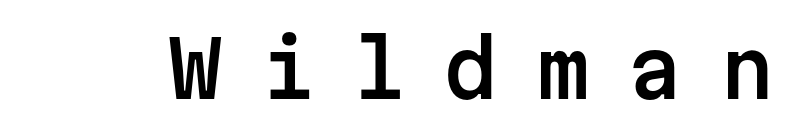
The image shows 78 px sans-serif type, upright, monospaced; set unusually wide letter spacing (+0.48 em), not underlined; low stroke contrast and a medium x-height.
